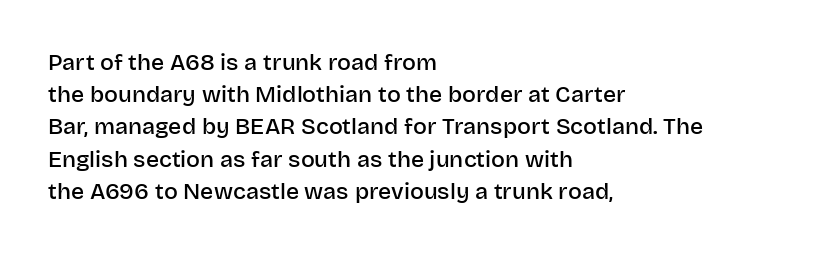
{"italic": "no", "bold": "semi", "underline": "no", "align": "left", "line_spacing": "normal", "line_spacing_ratio": 1.4, "letter_spacing": "normal", "letter_spacing_em": 0.0, "glyph_px": 23}
